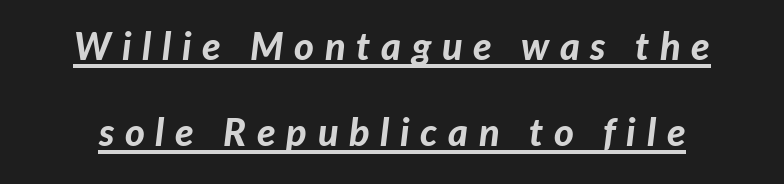
Spacing verdict: proportional, widths tailored to each character. Inter-character spacing is expanded well beyond the font's built-in metrics. The passage shown stacks its lines with a broad gap. Has an underline been added? It has. Characters are canted at an angle relative to the baseline's perpendicular. Pretty heavy lettering here — definitely bold.
